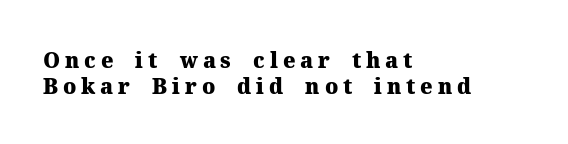
{"italic": "no", "bold": "yes", "underline": "no", "align": "left", "line_spacing": "normal", "line_spacing_ratio": 1.25, "letter_spacing": "wide", "letter_spacing_em": 0.23, "glyph_px": 21}
